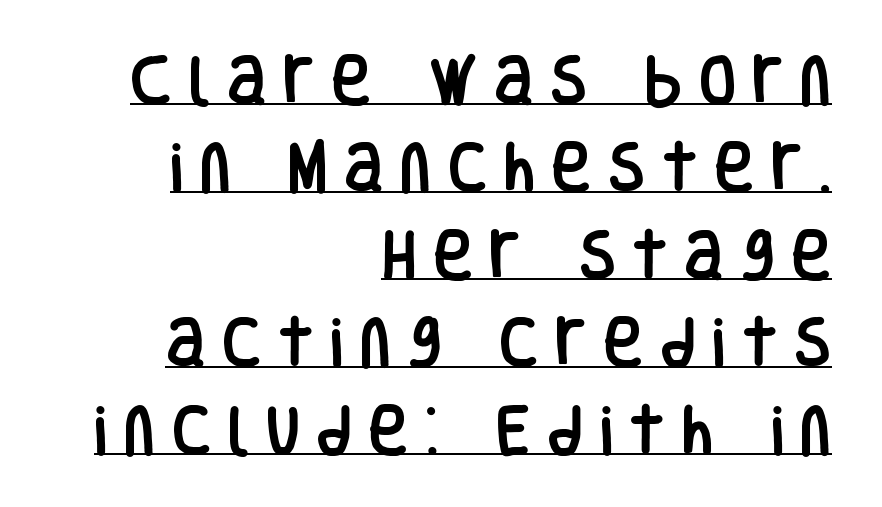
The image shows 54 px condensed sans-serif type, upright; set right-aligned, normal line spacing (1.62x), unusually wide letter spacing (+0.31 em), underlined; low stroke contrast and a large x-height.
